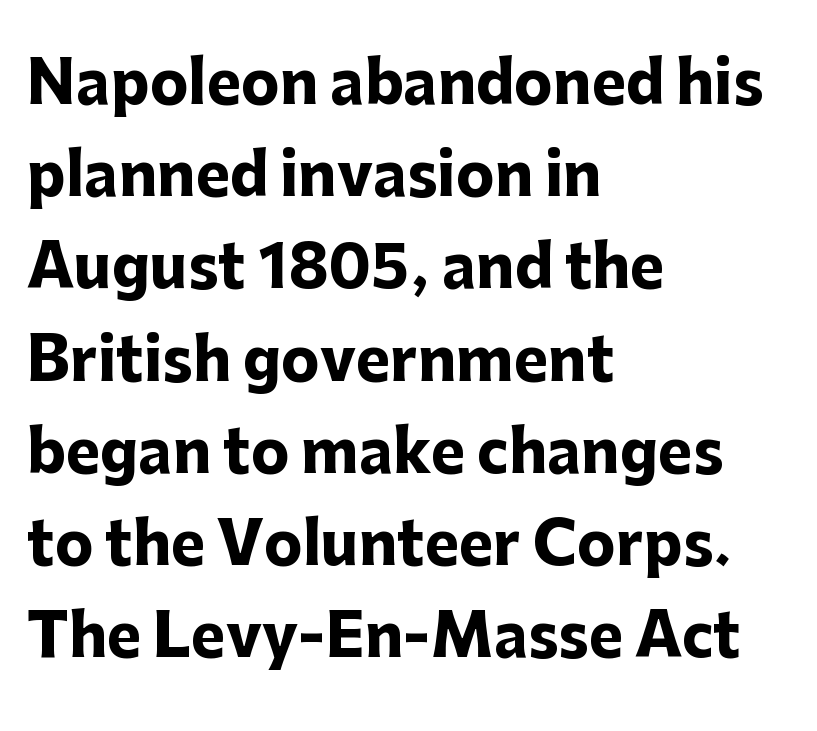
{"serif": "no", "italic": "no", "bold": "yes", "weight": "heavy", "width": "normal", "stroke_contrast": "low", "x_height": "medium", "monospaced": "no", "underline": "no", "align": "left", "line_spacing": "normal", "line_spacing_ratio": 1.59, "letter_spacing": "normal", "letter_spacing_em": 0.0, "glyph_px": 58}
